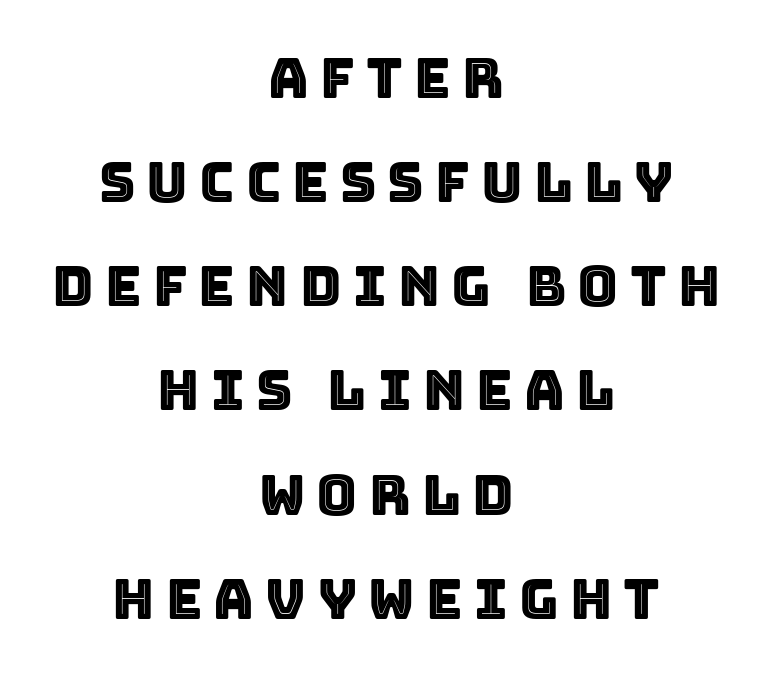
This rendering features lettering with no underline. Teacher's note: observe the equal gaps on both sides — that is centered alignment. These lines are rendered in a variable-pitch font. Does extra space separate the letters? Yes, quite a lot of it. Italic: no, the glyphs are upright roman.
